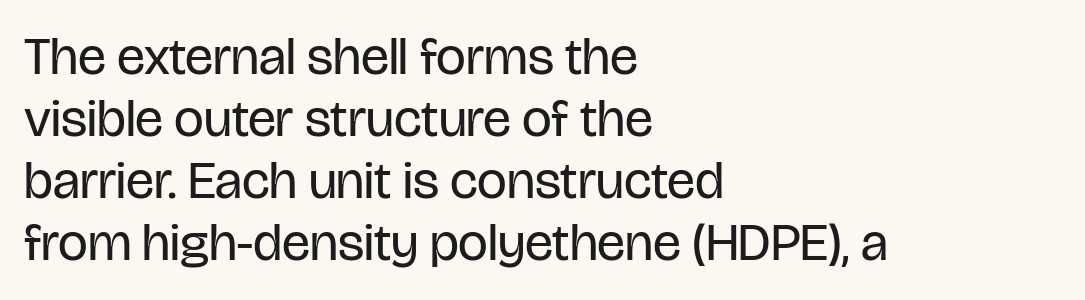
Q: Is the text bold? A: No.
Q: Is the text italic (slanted)? A: No, it is upright.
Q: Is the typeface a serif or a sans-serif typeface? A: Sans-serif.
Q: Is the text underlined? A: No.
Q: How is the paragraph aligned? A: Left-aligned.
Q: Is the spacing between letters normal or unusually wide? A: Normal.
Q: Width (condensed, normal, or wide)? A: Condensed.
Q: Stroke contrast? A: Low.
Q: x-height? A: Large.
Q: Monospaced? A: No.
